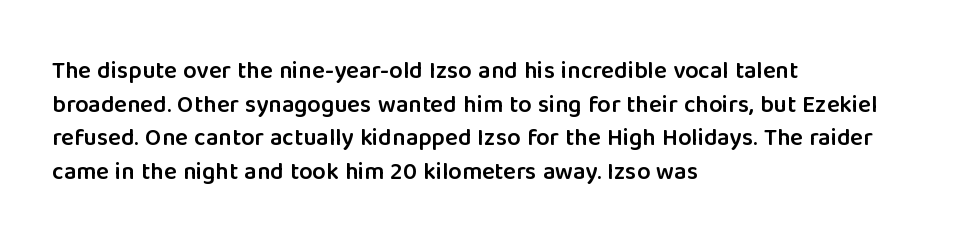
Q: Is the text bold? A: Semi-bold.
Q: Is the text italic (slanted)? A: No, it is upright.
Q: Is the text underlined? A: No.
Q: How is the paragraph aligned? A: Left-aligned.
Q: Is the spacing between letters normal or unusually wide? A: Normal.
Q: Is the spacing between lines tight, normal or loose? A: Normal.
